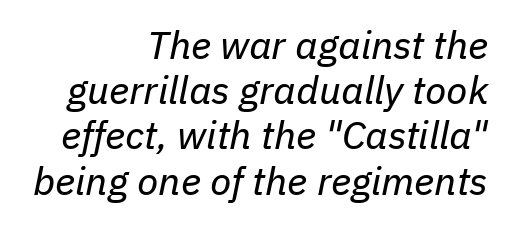
The image shows 39 px regular-weight type, italic (leaning right); set right-aligned, line spacing 1.16x, normal letter spacing, not underlined; low stroke contrast and a medium x-height.
